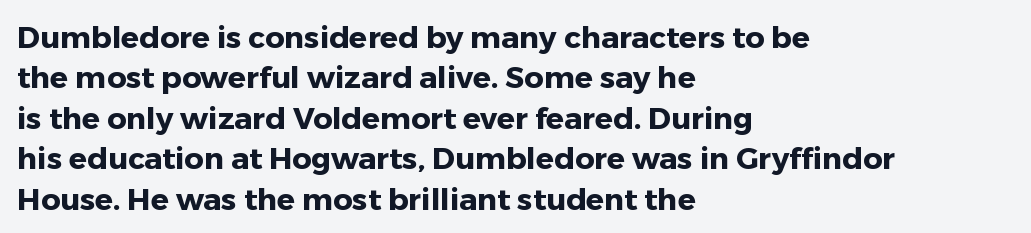
Q: Is the text bold? A: Yes.
Q: Is the text italic (slanted)? A: No, it is upright.
Q: Is the typeface a serif or a sans-serif typeface? A: Sans-serif.
Q: Is the text underlined? A: No.
Q: How is the paragraph aligned? A: Left-aligned.
Q: Is the spacing between letters normal or unusually wide? A: Normal.
Q: Is the spacing between lines tight, normal or loose? A: Normal.
Q: Width (condensed, normal, or wide)? A: Normal.
Q: Stroke contrast? A: Low.
Q: x-height? A: Medium.
Q: Monospaced? A: No.
